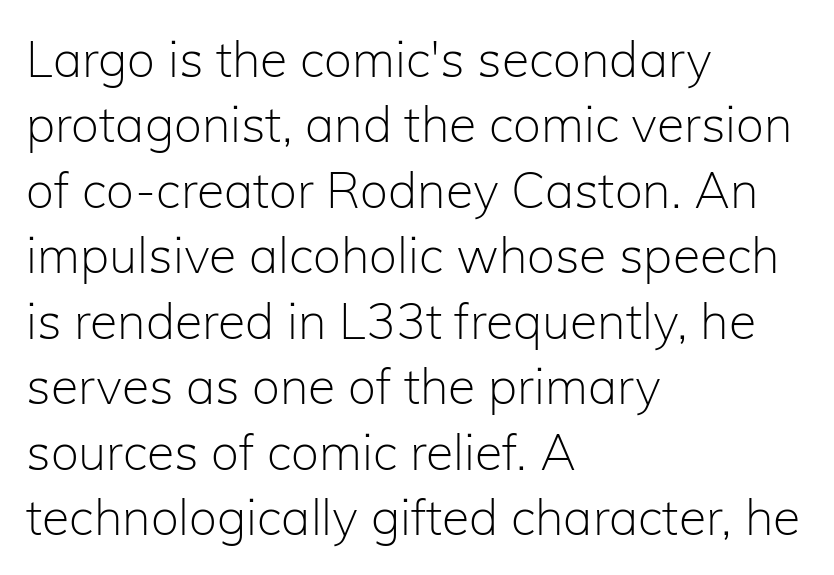
Weight: not bold — regular or lighter. One glance says typical: line gaps are just what's usual. The rendering shows plain stroke endings on the letterforms — a sans-serif design. The face used here is proportionally spaced, like ordinary book or web type.
